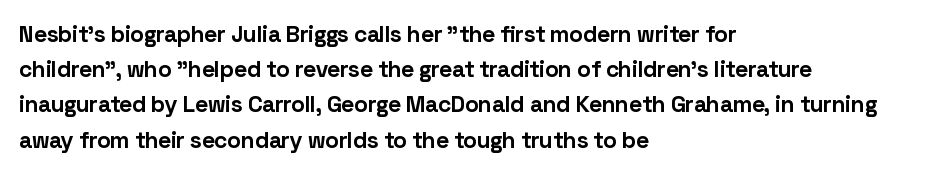
{"italic": "no", "bold": "yes", "underline": "no", "align": "left", "line_spacing": "normal", "line_spacing_ratio": 1.53, "letter_spacing": "normal", "letter_spacing_em": 0.0, "glyph_px": 23}
